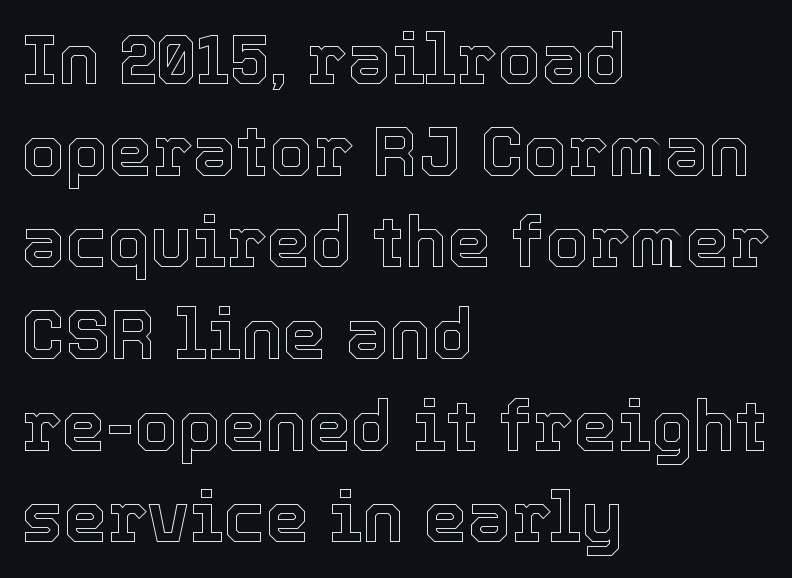
Q: Is the text italic (slanted)? A: No, it is upright.
Q: Is the text underlined? A: No.
Q: How is the paragraph aligned? A: Left-aligned.
Q: Is the spacing between letters normal or unusually wide? A: Normal.
Q: Is the spacing between lines tight, normal or loose? A: Normal.
Q: Width (condensed, normal, or wide)? A: Normal.
Q: x-height? A: Medium.
Q: Monospaced? A: No.
